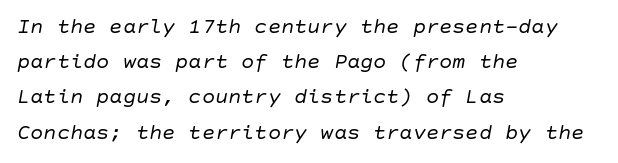
Nothing heavy about these letters — not bold at all. Compared with ordinary roman type, these characters are visibly tilted. Leftover space on each line is placed entirely after the last word. No word sits above an underline. Regular leading.
